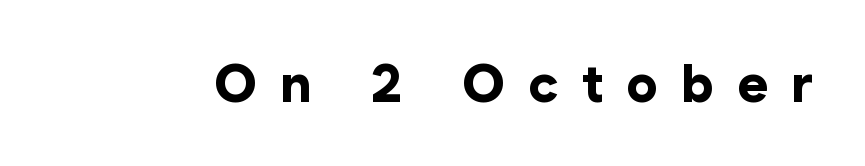
Q: Is the text bold? A: Yes.
Q: Is the text italic (slanted)? A: No, it is upright.
Q: Is the typeface a serif or a sans-serif typeface? A: Sans-serif.
Q: Is the text underlined? A: No.
Q: Is the spacing between letters normal or unusually wide? A: Unusually wide.
Q: Width (condensed, normal, or wide)? A: Normal.
Q: Stroke contrast? A: Low.
Q: x-height? A: Medium.
Q: Monospaced? A: No.
